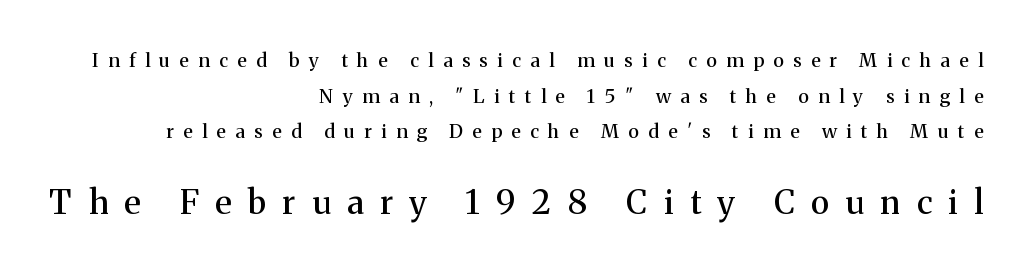
Someone cranked the tracking dial way up on this one. Between these two stacked blocks, the lower one wins on size. Beneath every word, the page is bare. The lines in this sample share a right terminus and differ only in where they begin. Note the varied advance widths — an 'i' is clearly narrower than an 'm'.
